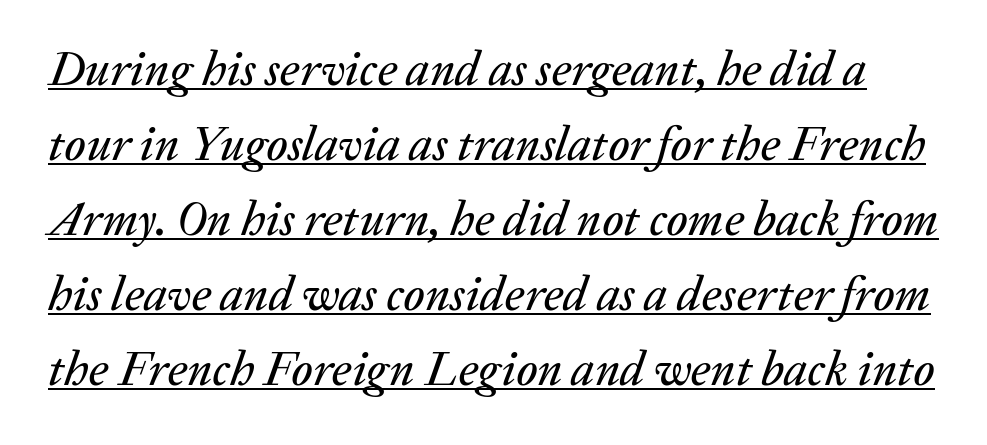
{"italic": "yes", "lean": "right", "slant_degrees": 20, "width": "normal", "stroke_contrast": "low", "x_height": "medium", "monospaced": "no", "underline": "yes", "line_spacing": "normal", "line_spacing_ratio": 1.56, "letter_spacing": "normal", "letter_spacing_em": 0.0, "glyph_px": 48}
